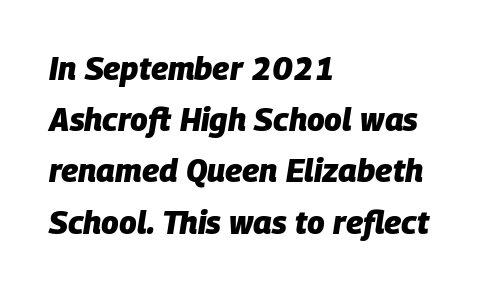
Q: Is the text bold? A: Yes.
Q: Is the text italic (slanted)? A: Yes, it leans right by about 9 degrees.
Q: Is the text underlined? A: No.
Q: How is the paragraph aligned? A: Left-aligned.
Q: Is the spacing between letters normal or unusually wide? A: Normal.
Q: Is the spacing between lines tight, normal or loose? A: Normal.
Q: Width (condensed, normal, or wide)? A: Normal.
Q: Stroke contrast? A: Low.
Q: x-height? A: Large.
Q: Monospaced? A: No.
